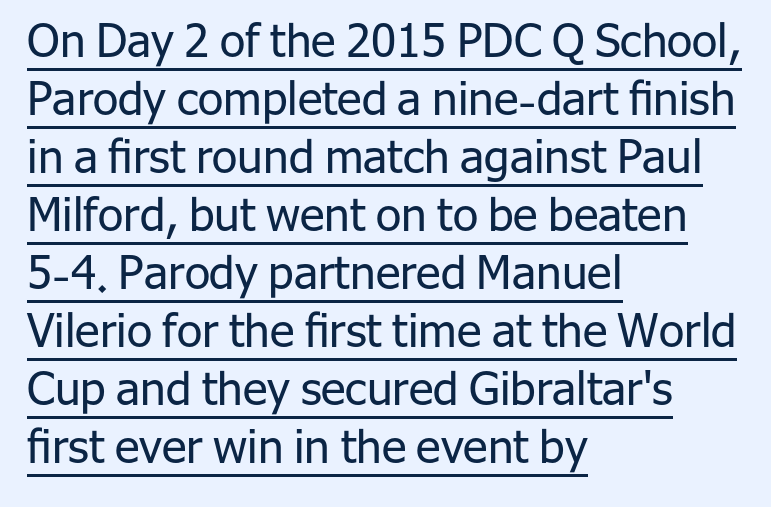
The image shows 46 px regular-weight sans-serif type, upright; set left-aligned, normal line spacing (1.26x), normal letter spacing, underlined; low stroke contrast and a medium x-height.
